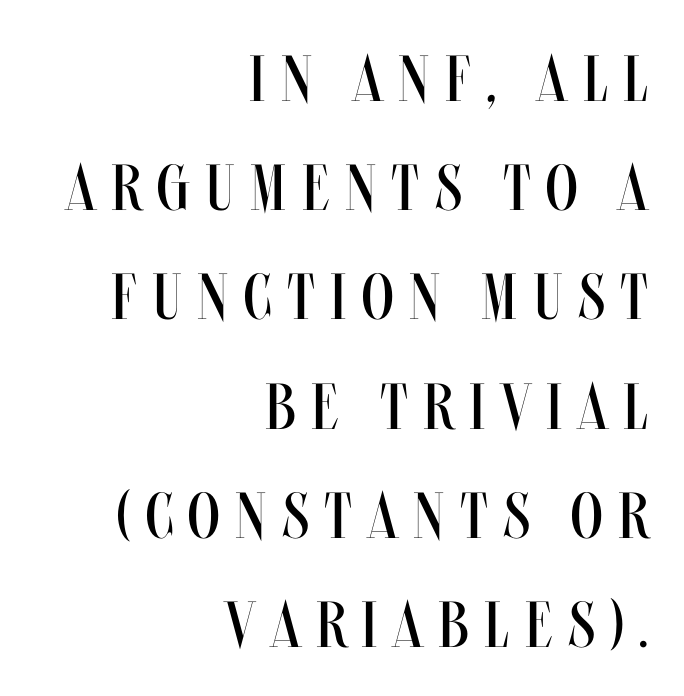
The image shows 65 px regular-weight, condensed type, upright; set right-aligned, normal line spacing (1.68x), unusually wide letter spacing (+0.24 em), not underlined; medium stroke contrast and a large x-height.
